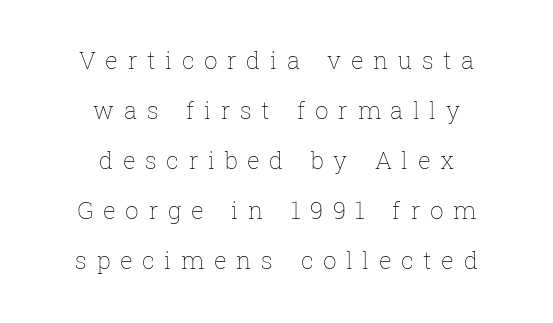
{"italic": "no", "bold": "no", "underline": "no", "align": "center", "line_spacing": "loose", "line_spacing_ratio": 2.08, "letter_spacing": "wide", "letter_spacing_em": 0.4, "glyph_px": 24}
